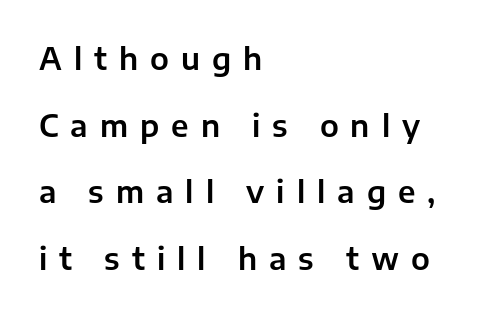
{"serif": "no", "italic": "no", "width": "normal", "stroke_contrast": "low", "x_height": "medium", "monospaced": "no", "underline": "no", "align": "left", "line_spacing": "loose", "line_spacing_ratio": 2.22, "letter_spacing": "wide", "letter_spacing_em": 0.4, "glyph_px": 30}
